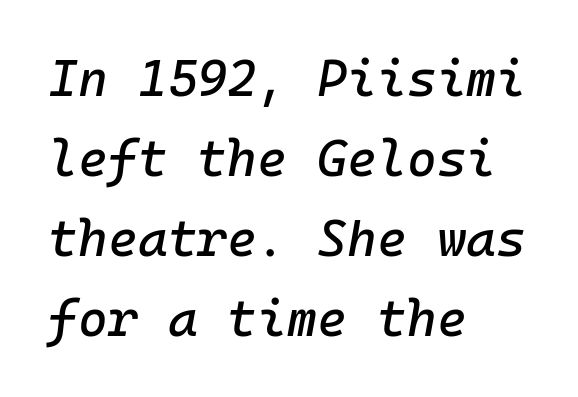
The image shows 51 px text type, italic (leaning right), monospaced; set left-aligned, normal line spacing (1.57x), normal letter spacing, not underlined; low stroke contrast and a medium x-height.
